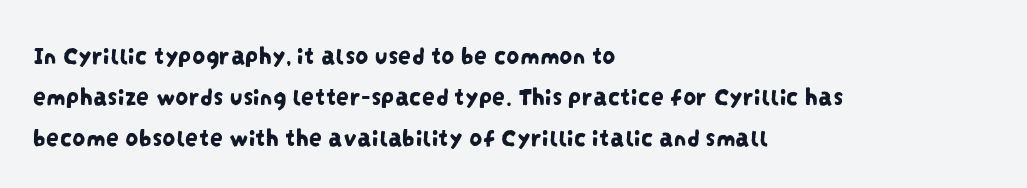
The image shows 26 px text type; set left-aligned, normal line spacing (1.58x), normal letter spacing, not underlined.
